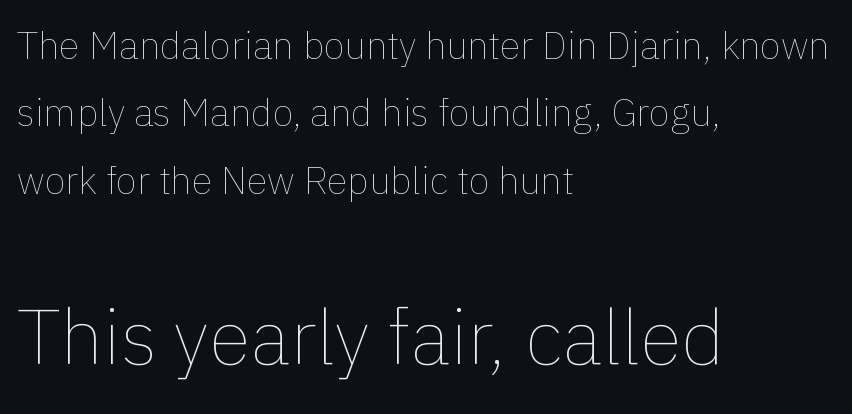
Q: Is the text bold? A: No.
Q: Is the text italic (slanted)? A: No, it is upright.
Q: Is the text underlined? A: No.
Q: How is the paragraph aligned? A: Left-aligned.
Q: Is the spacing between letters normal or unusually wide? A: Normal.
Q: Which block of text is set in a larger size, the first (top) or the second (bottom)? A: The second (bottom) one.
Q: Width (condensed, normal, or wide)? A: Normal.
Q: Stroke contrast? A: Low.
Q: x-height? A: Medium.
Q: Monospaced? A: No.
